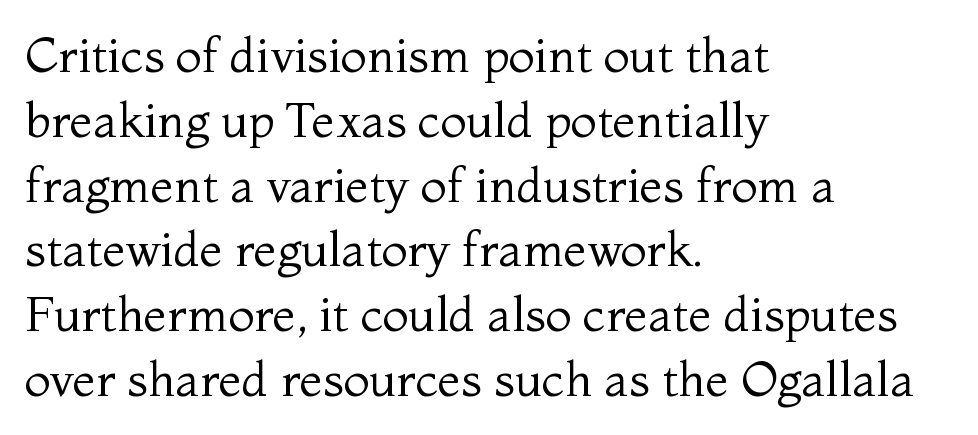
{"serif": "yes", "italic": "no", "bold": "no", "weight": "regular", "width": "normal", "stroke_contrast": "medium", "x_height": "medium", "monospaced": "no", "underline": "no", "align": "left", "line_spacing": "normal", "line_spacing_ratio": 1.35, "letter_spacing": "normal", "letter_spacing_em": 0.0, "glyph_px": 48}
